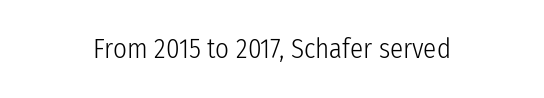
Q: Is the text bold? A: No.
Q: Is the text italic (slanted)? A: No, it is upright.
Q: Is the text underlined? A: No.
Q: How is the paragraph aligned? A: Centered.
Q: Is the spacing between letters normal or unusually wide? A: Normal.
